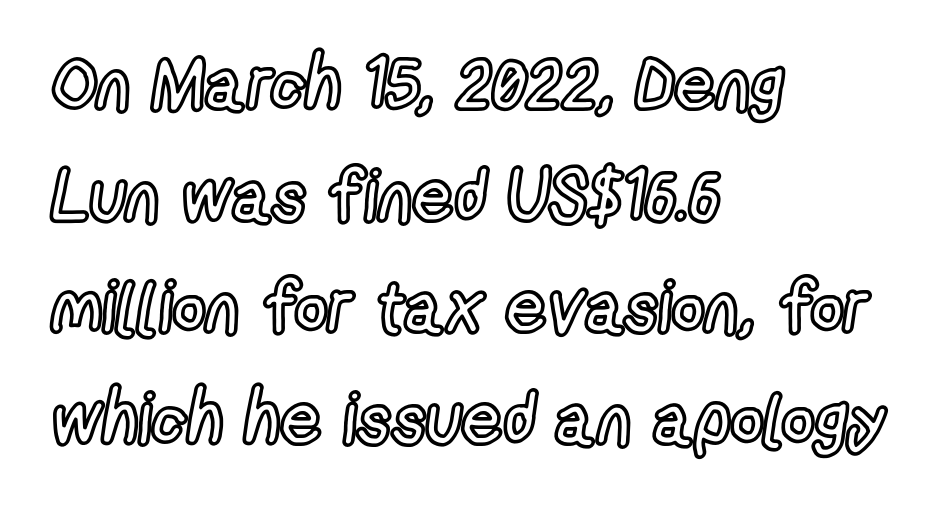
Character widths vary here, with narrow letters taking less room than wide ones. Evenly set lines give the paragraph a standard silhouette. In terms of letterspacing, this is plain default setting.
